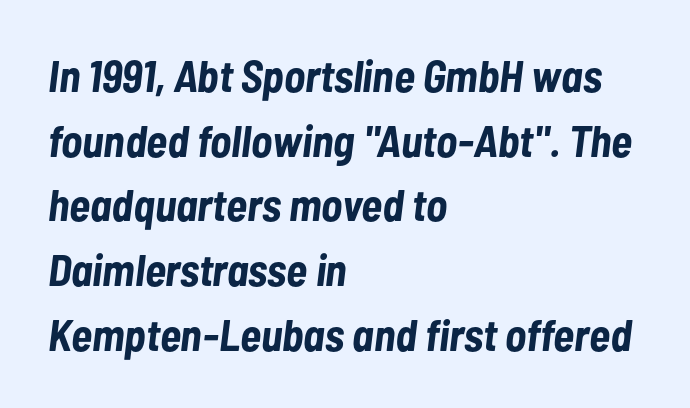
Q: Is the text bold? A: Yes.
Q: Is the text italic (slanted)? A: Yes, it leans right by about 7 degrees.
Q: Is the text underlined? A: No.
Q: How is the paragraph aligned? A: Left-aligned.
Q: Is the spacing between letters normal or unusually wide? A: Normal.
Q: Is the spacing between lines tight, normal or loose? A: Normal.
Q: Width (condensed, normal, or wide)? A: Condensed.
Q: Stroke contrast? A: Low.
Q: x-height? A: Medium.
Q: Monospaced? A: No.
